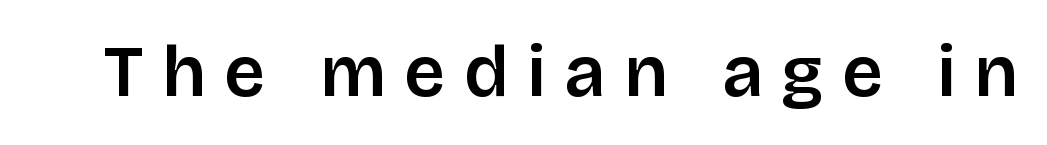
{"serif": "no", "italic": "no", "bold": "semi", "weight": "semibold", "width": "normal", "stroke_contrast": "low", "x_height": "large", "monospaced": "no", "underline": "no", "letter_spacing": "wide", "letter_spacing_em": 0.26, "glyph_px": 72}
